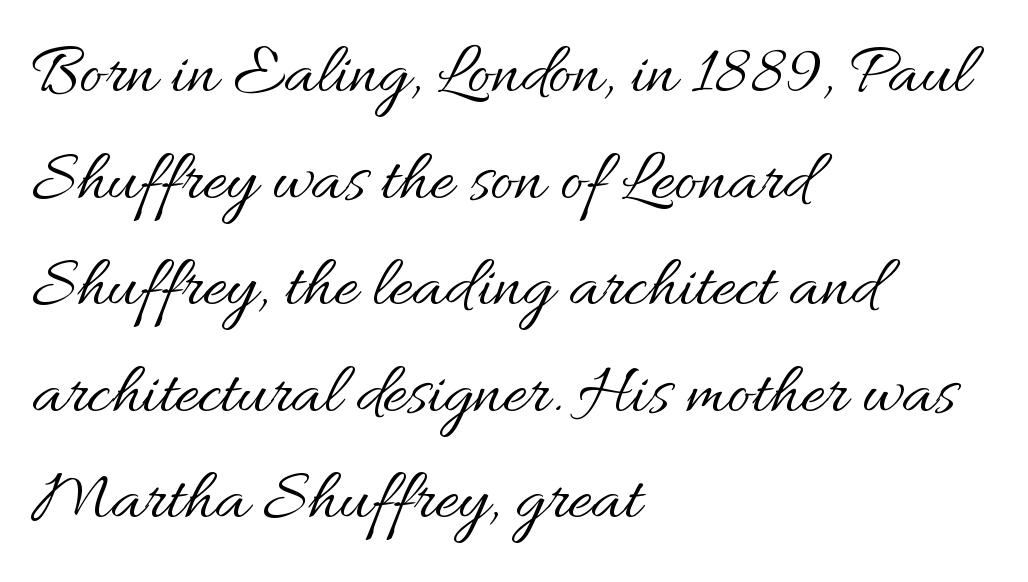
The image shows 72 px regular-weight type; set left-aligned, normal line spacing (1.48x), normal letter spacing, not underlined; medium stroke contrast and a small x-height.
